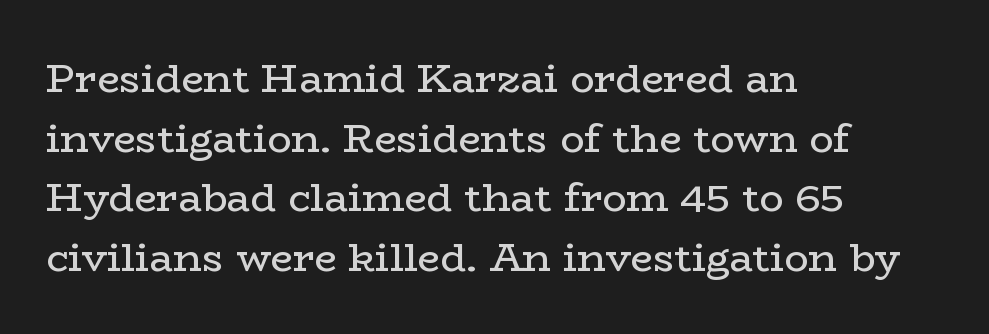
Q: Is the text bold? A: No.
Q: Is the text italic (slanted)? A: No, it is upright.
Q: Is the typeface a serif or a sans-serif typeface? A: Serif.
Q: Is the text underlined? A: No.
Q: How is the paragraph aligned? A: Left-aligned.
Q: Is the spacing between letters normal or unusually wide? A: Normal.
Q: Is the spacing between lines tight, normal or loose? A: Normal.
Q: Width (condensed, normal, or wide)? A: Wide.
Q: Stroke contrast? A: Low.
Q: x-height? A: Medium.
Q: Monospaced? A: No.
